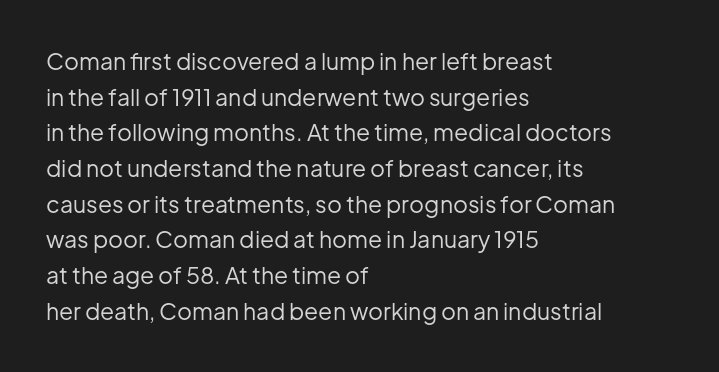
Baseline-to-baseline distance is the conventional proportion of letter height. The passage is arranged the way most books set body copy — flush left. The glyphs are unaccompanied by any horizontal stroke below them. The gaps between neighbouring characters are ordinary and unremarkable.
